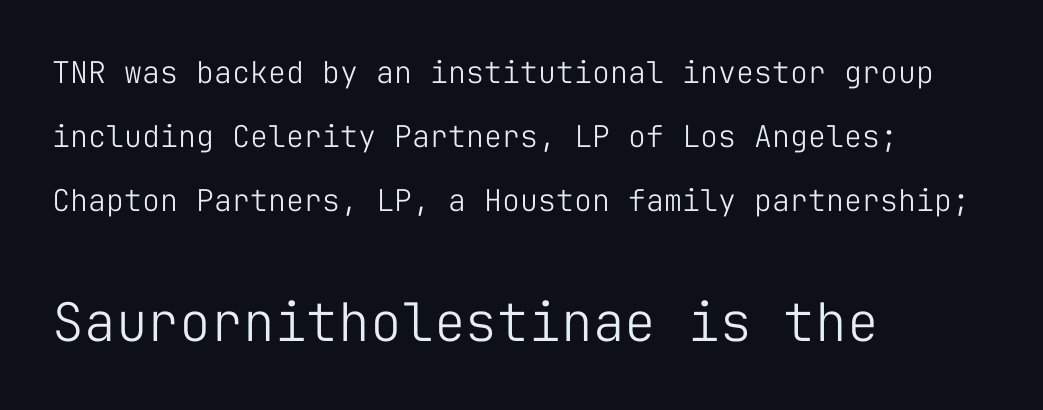
The image shows 53 px light sans-serif type, upright, monospaced; set left-aligned, loose line spacing (2.13x), normal letter spacing, not underlined; the second (bottom) block is 1.77x larger; low stroke contrast and a medium x-height.
